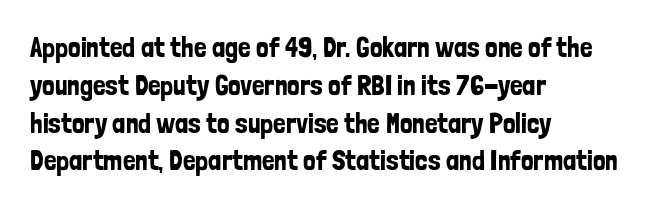
Q: Is the text italic (slanted)? A: No, it is upright.
Q: Is the typeface a serif or a sans-serif typeface? A: Sans-serif.
Q: Is the text underlined? A: No.
Q: How is the paragraph aligned? A: Left-aligned.
Q: Is the spacing between letters normal or unusually wide? A: Normal.
Q: Is the spacing between lines tight, normal or loose? A: Normal.
Q: Width (condensed, normal, or wide)? A: Condensed.
Q: Stroke contrast? A: Low.
Q: x-height? A: Medium.
Q: Monospaced? A: No.
